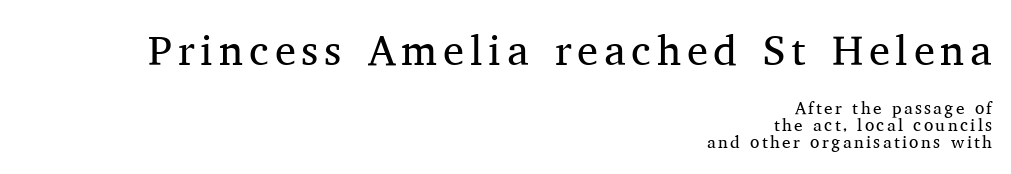
{"serif": "yes", "italic": "no", "bold": "no", "weight": "regular", "width": "normal", "stroke_contrast": "medium", "x_height": "medium", "monospaced": "no", "underline": "no", "align": "right", "line_spacing": "tight", "line_spacing_ratio": 1.0, "larger_block": "first", "size_ratio": 2.47, "glyph_px": 42}
